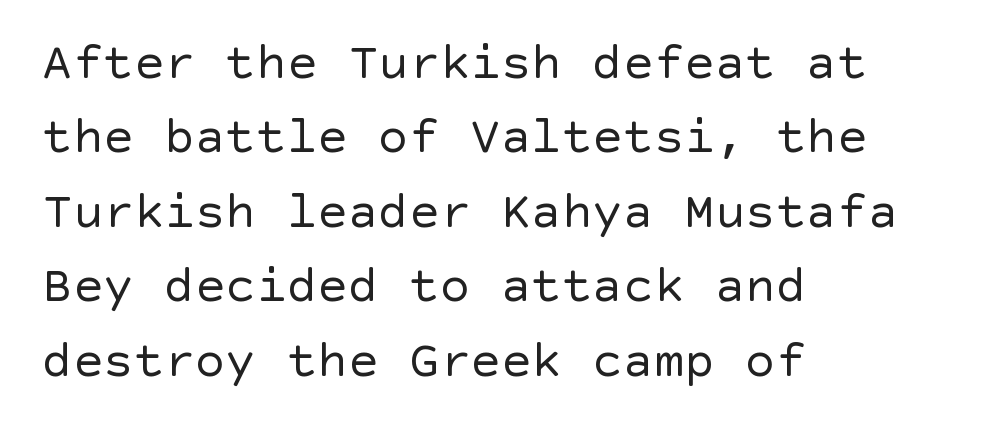
Q: Is the text bold? A: No.
Q: Is the text italic (slanted)? A: No, it is upright.
Q: Is the typeface a serif or a sans-serif typeface? A: Sans-serif.
Q: Is the text underlined? A: No.
Q: How is the paragraph aligned? A: Left-aligned.
Q: Is the spacing between letters normal or unusually wide? A: Normal.
Q: Is the spacing between lines tight, normal or loose? A: Normal.
Q: Width (condensed, normal, or wide)? A: Normal.
Q: x-height? A: Large.
